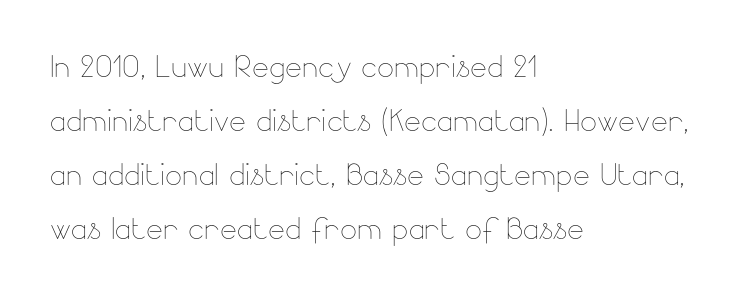
Q: Is the text bold? A: No.
Q: Is the text italic (slanted)? A: No, it is upright.
Q: Is the text underlined? A: No.
Q: How is the paragraph aligned? A: Left-aligned.
Q: Is the spacing between letters normal or unusually wide? A: Normal.
Q: Is the spacing between lines tight, normal or loose? A: Normal.
Q: Width (condensed, normal, or wide)? A: Normal.
Q: Stroke contrast? A: Low.
Q: x-height? A: Small.
Q: Monospaced? A: No.
